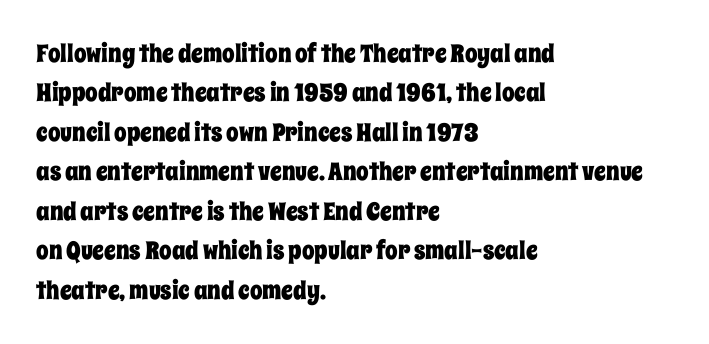
Q: Is the text italic (slanted)? A: No, it is upright.
Q: Is the text underlined? A: No.
Q: How is the paragraph aligned? A: Left-aligned.
Q: Is the spacing between letters normal or unusually wide? A: Normal.
Q: Is the spacing between lines tight, normal or loose? A: Normal.
